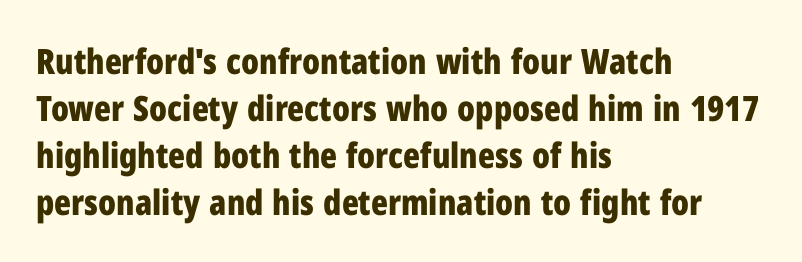
The image shows 35 px bold, condensed sans-serif type, upright; set left-aligned, normal line spacing (1.34x), normal letter spacing, not underlined; low stroke contrast and a medium x-height.
